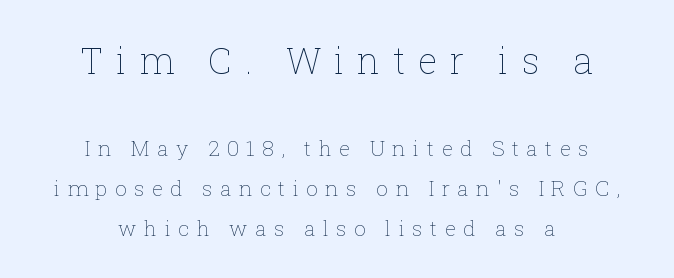
Weight class: somewhere from thin through regular. When letters stand straight like this, we call the style roman or upright. Spacing verdict: proportional, widths tailored to each character. Block one is the big one; block two sits smaller underneath.
